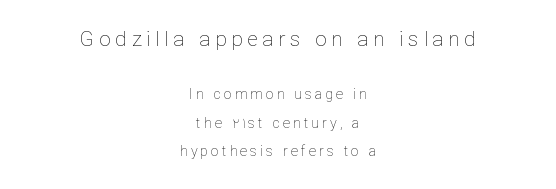
Which of the two is more prominent by size? The first, at the top. The space beneath each line is pristine and unruled. A typesetter would call this leading open, well beyond the default. The specimen reads as upright at a glance. The rendering inserts visible extra space after every character.
